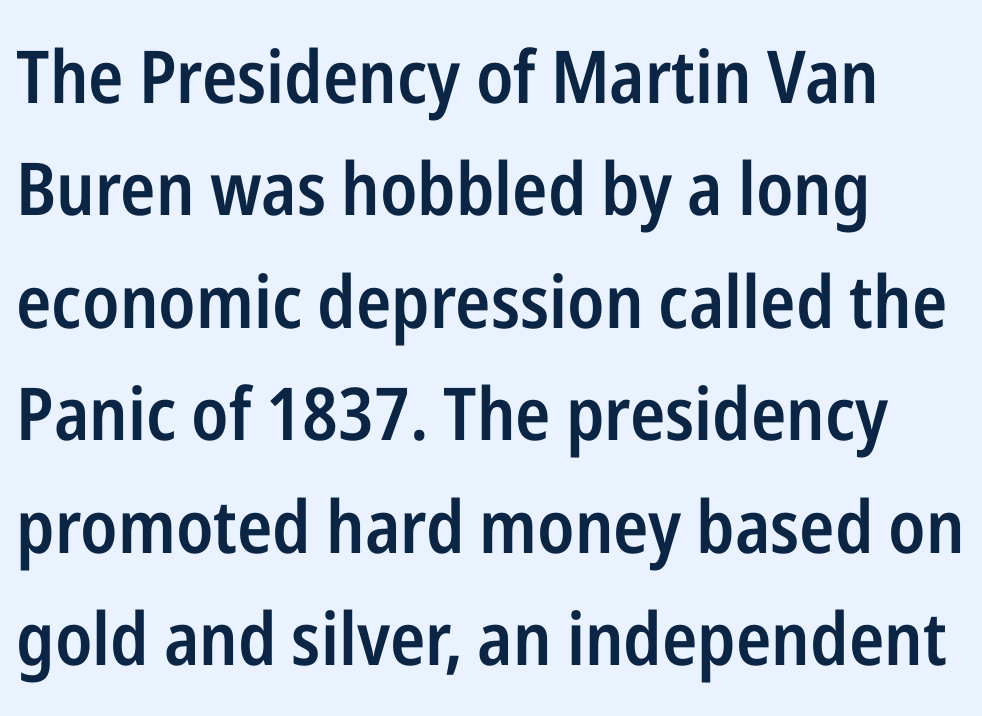
Q: Is the text bold? A: Semi-bold.
Q: Is the text italic (slanted)? A: No, it is upright.
Q: Is the typeface a serif or a sans-serif typeface? A: Sans-serif.
Q: Is the text underlined? A: No.
Q: How is the paragraph aligned? A: Left-aligned.
Q: Is the spacing between letters normal or unusually wide? A: Normal.
Q: Is the spacing between lines tight, normal or loose? A: Normal.
Q: Width (condensed, normal, or wide)? A: Condensed.
Q: Stroke contrast? A: Low.
Q: x-height? A: Medium.
Q: Monospaced? A: No.
